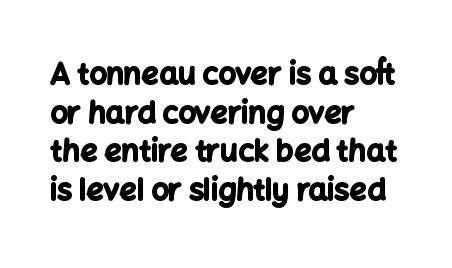
The image shows 30 px bold sans-serif type, upright; set left-aligned, normal line spacing (1.29x), normal letter spacing, not underlined; low stroke contrast and a medium x-height.
